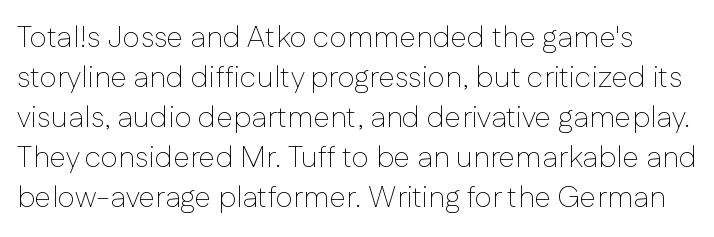
The image shows 30 px thin sans-serif type, upright; set normal line spacing (1.33x), normal letter spacing, not underlined; low stroke contrast and a medium x-height.
